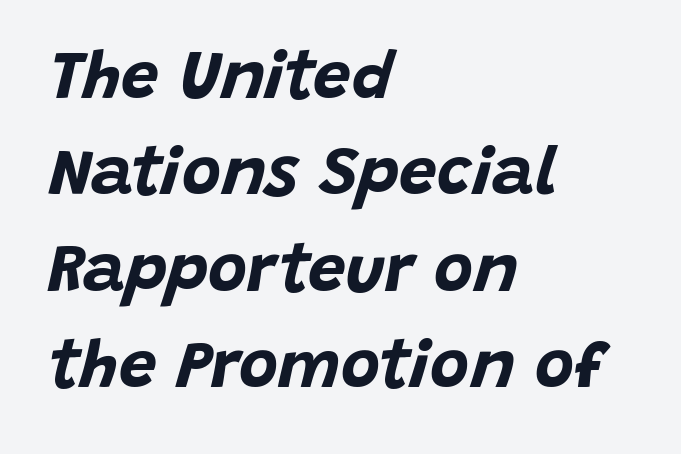
The image shows 67 px bold type, italic (leaning right); set left-aligned, normal line spacing (1.44x), normal letter spacing, not underlined; low stroke contrast and a large x-height.
